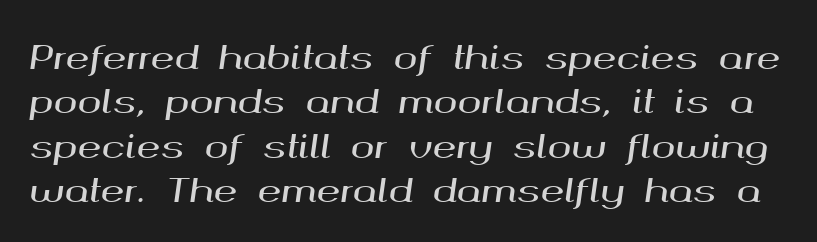
Q: Is the text italic (slanted)? A: Yes, it leans right by about 8 degrees.
Q: Is the text underlined? A: No.
Q: Is the spacing between letters normal or unusually wide? A: Normal.
Q: Is the spacing between lines tight, normal or loose? A: Normal.
Q: Width (condensed, normal, or wide)? A: Wide.
Q: Stroke contrast? A: Medium.
Q: x-height? A: Medium.
Q: Monospaced? A: No.
